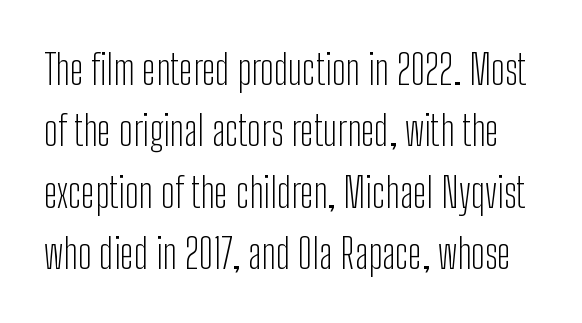
Q: Is the text bold? A: No.
Q: Is the text italic (slanted)? A: No, it is upright.
Q: Is the typeface a serif or a sans-serif typeface? A: Sans-serif.
Q: Is the text underlined? A: No.
Q: Is the spacing between letters normal or unusually wide? A: Normal.
Q: Is the spacing between lines tight, normal or loose? A: Normal.
Q: Width (condensed, normal, or wide)? A: Condensed.
Q: Stroke contrast? A: Low.
Q: x-height? A: Medium.
Q: Monospaced? A: No.
